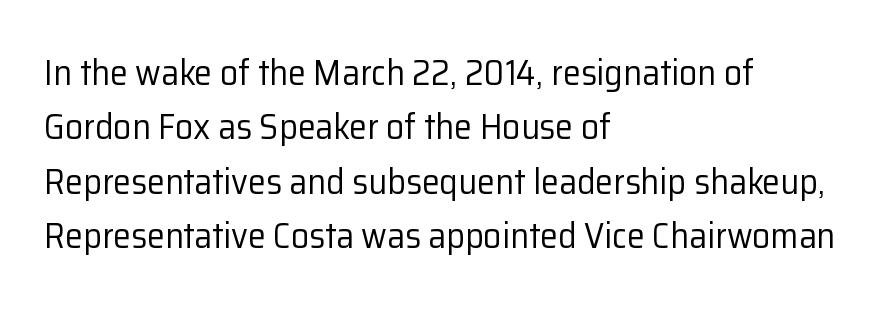
{"serif": "no", "italic": "no", "bold": "no", "weight": "regular", "width": "normal", "stroke_contrast": "low", "x_height": "medium", "monospaced": "no", "underline": "no", "align": "left", "line_spacing": "normal", "line_spacing_ratio": 1.51, "letter_spacing": "normal", "letter_spacing_em": 0.0, "glyph_px": 36}
